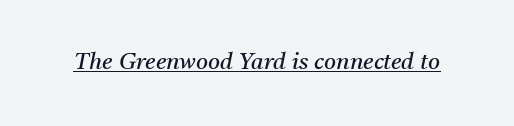
Q: Is the text bold? A: No.
Q: Is the text italic (slanted)? A: Yes, it leans right by about 11 degrees.
Q: Is the text underlined? A: Yes.
Q: Is the spacing between letters normal or unusually wide? A: Normal.
